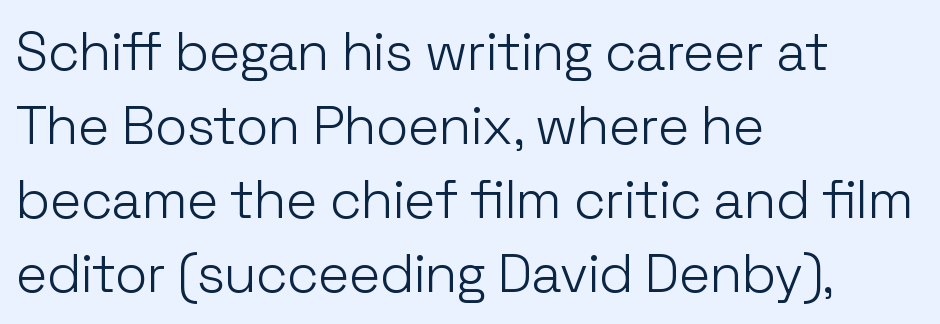
Q: Is the text bold? A: No.
Q: Is the text italic (slanted)? A: No, it is upright.
Q: Is the typeface a serif or a sans-serif typeface? A: Sans-serif.
Q: Is the text underlined? A: No.
Q: How is the paragraph aligned? A: Left-aligned.
Q: Is the spacing between letters normal or unusually wide? A: Normal.
Q: Is the spacing between lines tight, normal or loose? A: Normal.
Q: Width (condensed, normal, or wide)? A: Normal.
Q: Stroke contrast? A: Low.
Q: x-height? A: Medium.
Q: Monospaced? A: No.
